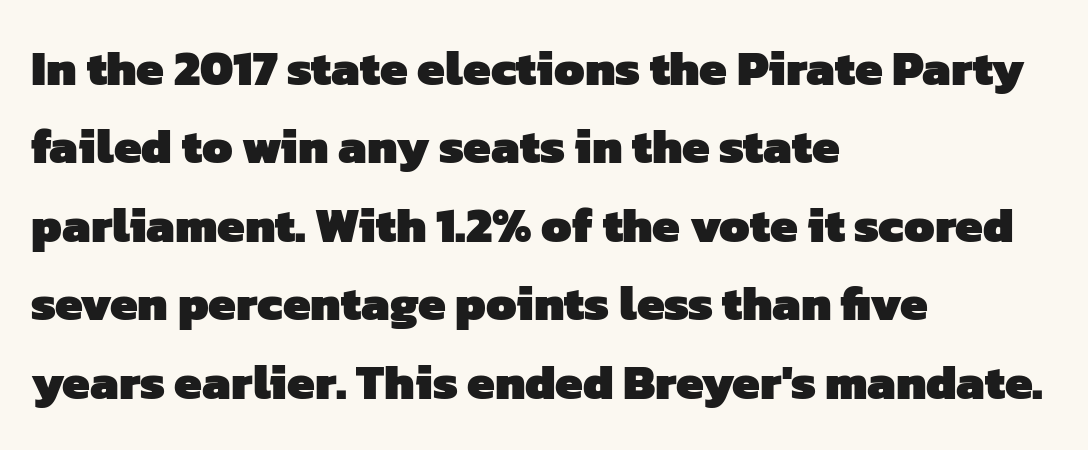
The image shows 49 px heavy sans-serif type; set left-aligned, normal line spacing (1.6x), normal letter spacing, not underlined; low stroke contrast and a medium x-height.
